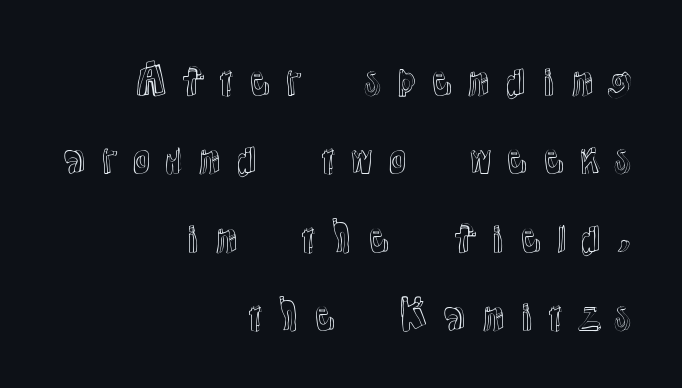
{"italic": "no", "width": "normal", "x_height": "medium", "monospaced": "no", "underline": "no", "align": "right", "line_spacing": "loose", "line_spacing_ratio": 2.01, "letter_spacing": "wide", "letter_spacing_em": 0.25, "glyph_px": 39}
